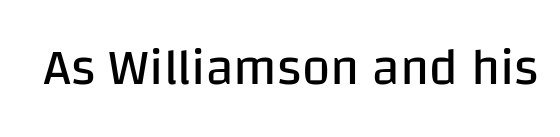
Proportional: the letters do not fall into vertical columns. Each letter's strokes conclude bluntly, with no projecting serifs. Descenders are the only things crossing below the line. The passage shown has conventional tracking throughout.
